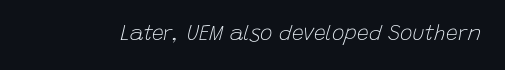
The image shows 21 px text type, italic (leaning right); set normal letter spacing, not underlined.
